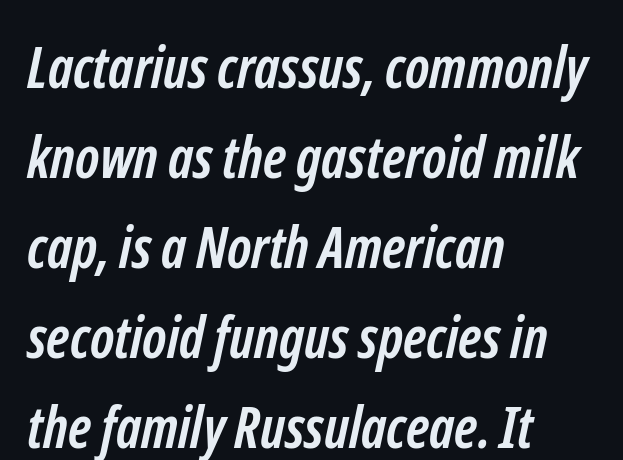
Q: Is the text bold? A: Yes.
Q: Is the typeface a serif or a sans-serif typeface? A: Sans-serif.
Q: Is the text underlined? A: No.
Q: How is the paragraph aligned? A: Left-aligned.
Q: Is the spacing between letters normal or unusually wide? A: Normal.
Q: Is the spacing between lines tight, normal or loose? A: Normal.
Q: Width (condensed, normal, or wide)? A: Condensed.
Q: Stroke contrast? A: Low.
Q: x-height? A: Medium.
Q: Monospaced? A: No.
